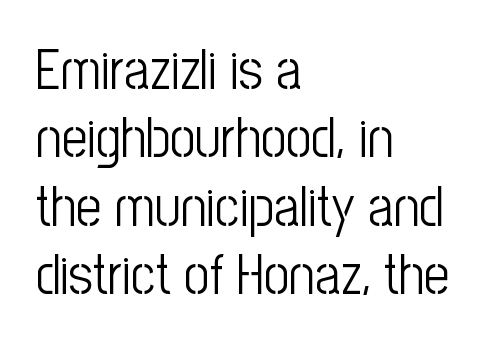
{"serif": "no", "italic": "no", "bold": "no", "weight": "light", "width": "condensed", "stroke_contrast": "low", "x_height": "medium", "monospaced": "no", "underline": "no", "align": "left", "line_spacing_ratio": 1.22, "letter_spacing": "normal", "letter_spacing_em": 0.0, "glyph_px": 56}
